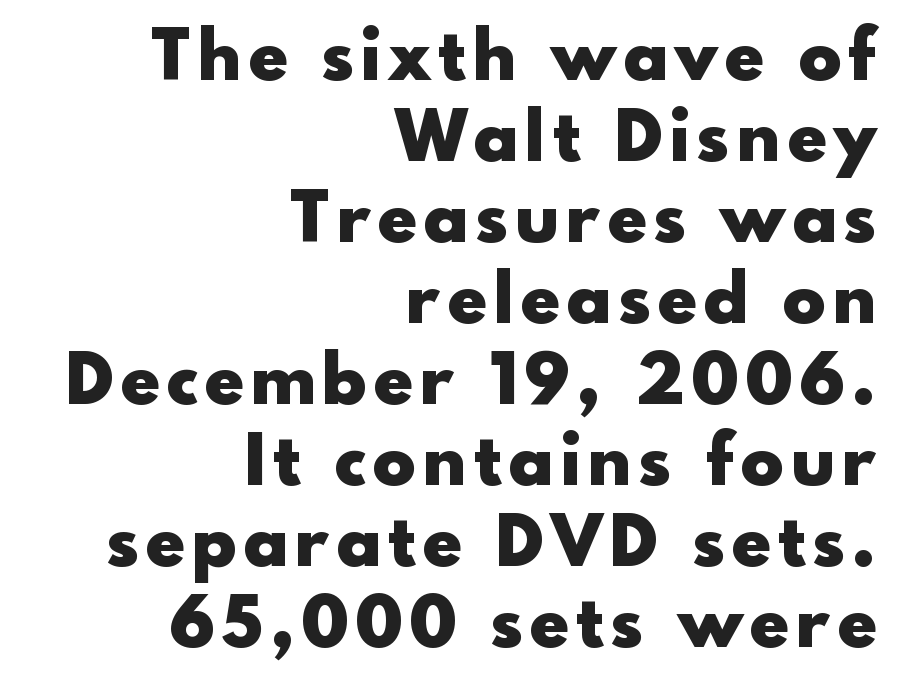
{"serif": "no", "italic": "no", "bold": "yes", "weight": "heavy", "width": "normal", "x_height": "small", "monospaced": "no", "underline": "no", "align": "right", "line_spacing": "tight", "line_spacing_ratio": 1.14, "glyph_px": 71}
